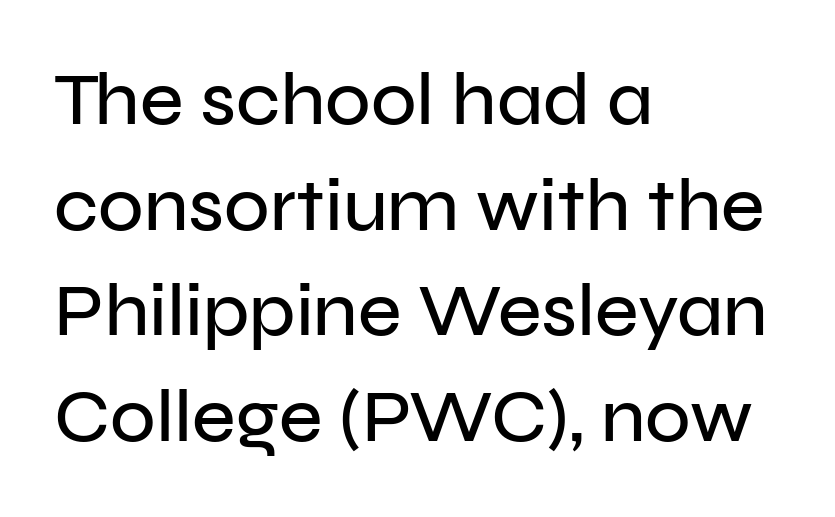
Tracking value appears to be zero — textbook default spacing. The lines in this sample share a left origin and differ only in where they stop. The foot of each line stays bare and open. Proportional: the letters do not fall into vertical columns. This is sans-serif lettering, the kind often seen on screens and signage.
